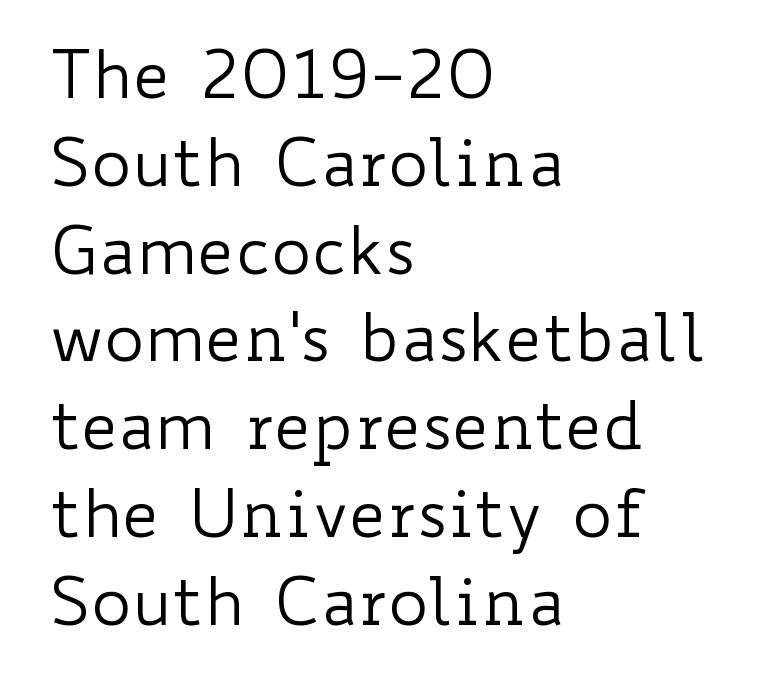
The image shows 67 px regular-weight, wide type, upright; set left-aligned, normal line spacing (1.31x), normal letter spacing, not underlined; low stroke contrast and a small x-height.
